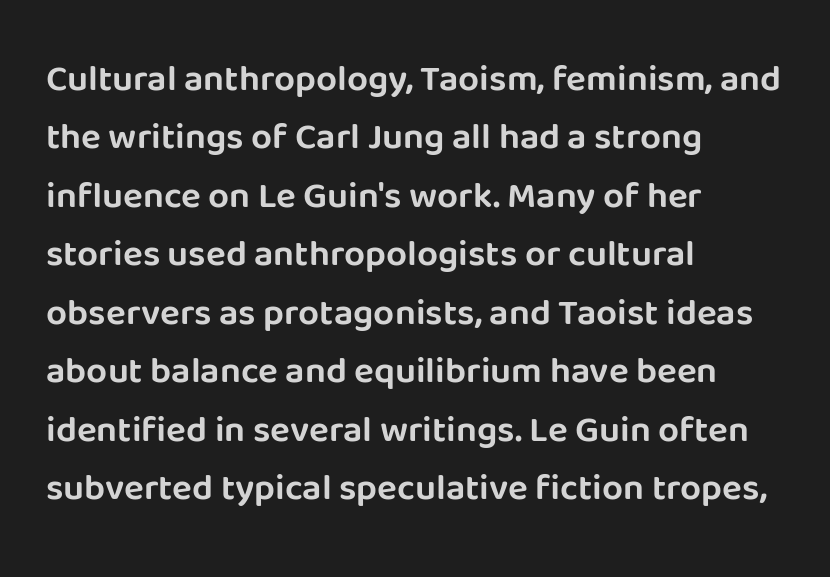
This sample has the flowing, uneven cadence of proportional lettering. Every row of glyphs begins at an identical x-position on the left. Horizontal bands of white between lines are of average thickness. Look at the tracking — it's just the regular setting, nothing added. Serifs: no, the terminals of the letterforms are clean.
